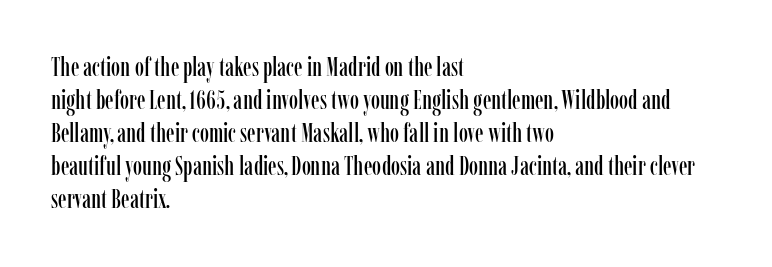
The image shows 26 px text type, upright; set left-aligned, normal line spacing (1.27x), normal letter spacing, not underlined.
